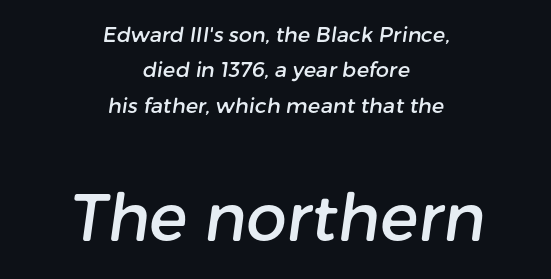
The image shows 64 px sans-serif type; set centered, normal line spacing (1.68x), normal letter spacing, not underlined; the second (bottom) block is 3.05x larger; low stroke contrast and a medium x-height.
